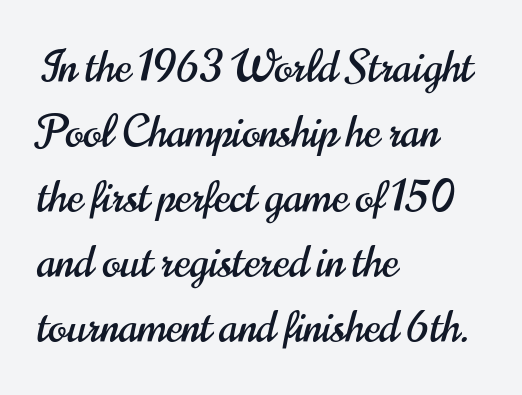
{"serif": "no", "width": "condensed", "stroke_contrast": "high", "x_height": "small", "monospaced": "no", "underline": "no", "align": "left", "line_spacing": "normal", "line_spacing_ratio": 1.51, "letter_spacing": "normal", "letter_spacing_em": 0.0, "glyph_px": 43}
